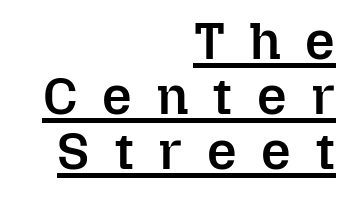
Notice how the stems are strictly vertical — no italics here. Loose tracking; the words dissolve into strings of separated letters. The rendering uses a semibold face; strokes are thickened but not to full bold. Compared with a flush-left layout, this one pins lines to the opposite, right side. You could not count columns in this text — the font is proportionally spaced.
